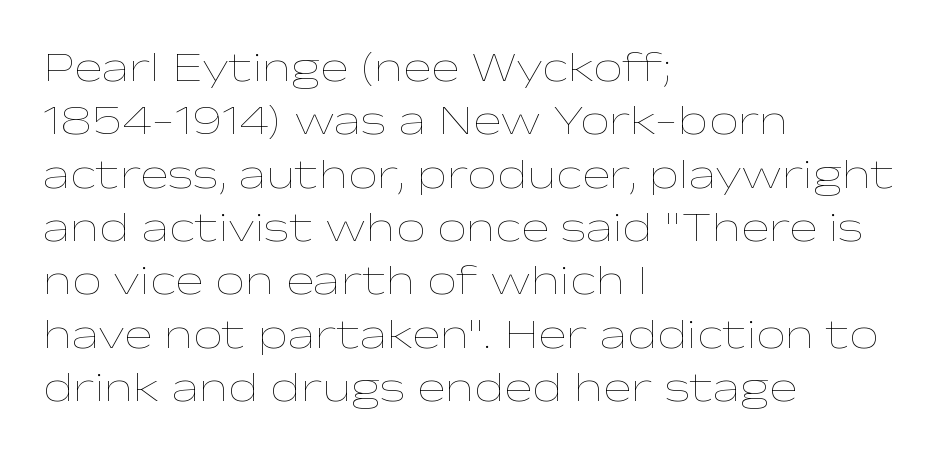
{"italic": "no", "bold": "no", "weight": "thin", "width": "wide", "stroke_contrast": "low", "x_height": "medium", "monospaced": "no", "underline": "no", "align": "left", "line_spacing": "normal", "line_spacing_ratio": 1.27, "letter_spacing": "normal", "letter_spacing_em": 0.0, "glyph_px": 42}
